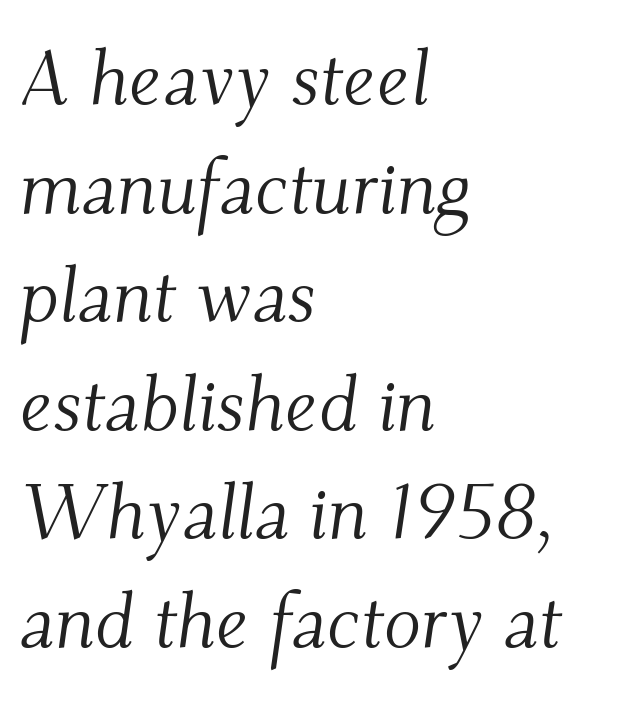
The passage shown is typeset with a serif family. The letterforms sit shoulder to shoulder at normal distance. The lines are quadded left. Each row of text sits above clean, open space.
